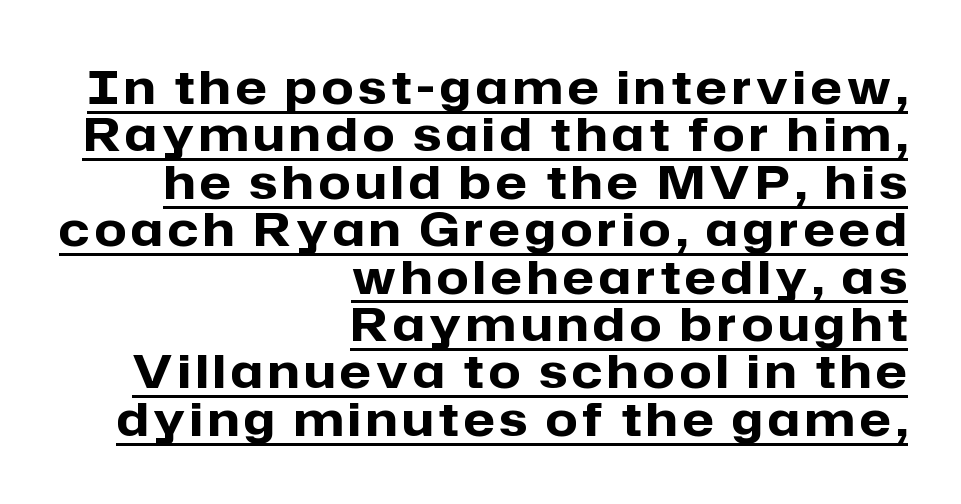
{"serif": "no", "italic": "no", "bold": "yes", "weight": "heavy", "width": "normal", "stroke_contrast": "low", "x_height": "medium", "monospaced": "no", "underline": "yes", "align": "right", "line_spacing": "tight", "line_spacing_ratio": 1.03, "glyph_px": 46}
